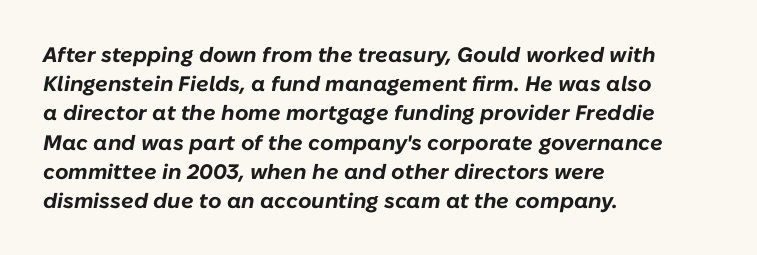
The image shows 21 px bold type, italic (leaning right); set left-aligned, normal line spacing (1.39x), normal letter spacing, not underlined.
